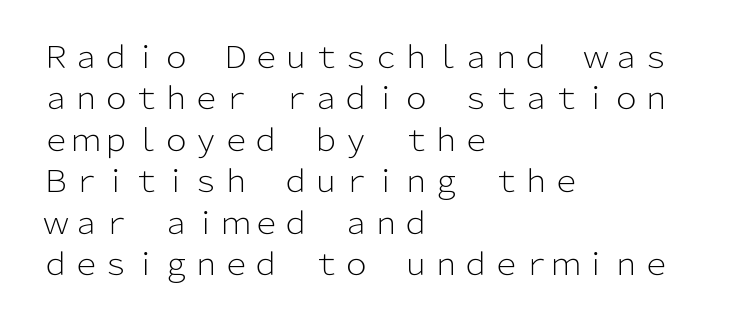
This rendering employs a face without finishing strokes, i.e., a sans-serif. Anything drawn beneath the words? Only blank space. Which margin do the lines hug? The left one — the right edge is uneven. This sample keeps an unexceptional amount of space between lines. Do the characters align in a grid? No, the font is proportional.
